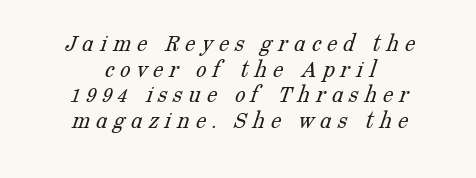
{"bold": "no", "underline": "no", "align": "center", "line_spacing": "tight", "line_spacing_ratio": 0.99, "letter_spacing": "wide", "letter_spacing_em": 0.23, "glyph_px": 26}
